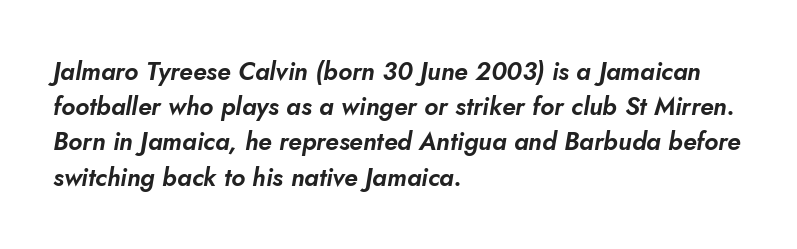
Every row of glyphs begins at an identical x-position on the left. The vertical gap from one line to the next is medium. Bare-footed words on every line. Characters follow at the spacing the type designer built in.
